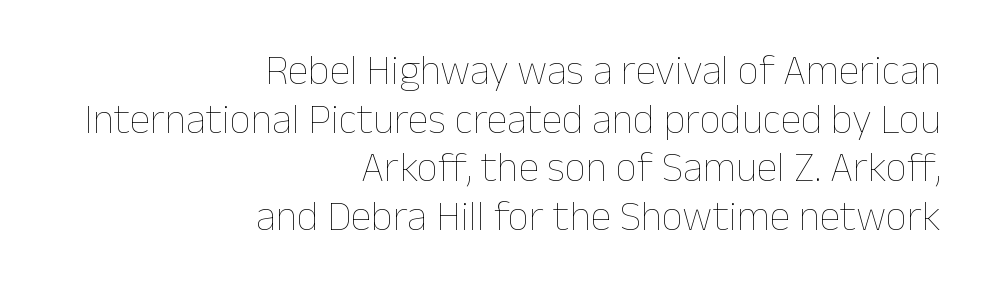
The horizontal fit of the characters is conventional and even. Stem width sits at or under what a default text font uses. The rag falls on the left side of this text block. Does the lettering tilt? It doesn't — this is upright. Is this a fixed-width face? No — the glyphs have proportional, varying widths. Bare-footed words on every line.
